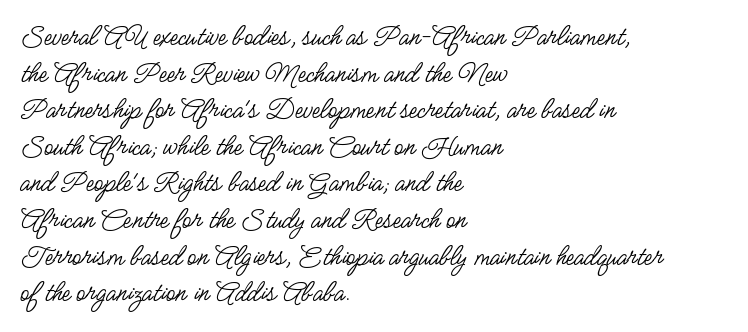
Q: Is the text bold? A: No.
Q: Is the text italic (slanted)? A: Yes.
Q: Is the typeface a serif or a sans-serif typeface? A: Sans-serif.
Q: Is the text underlined? A: No.
Q: How is the paragraph aligned? A: Left-aligned.
Q: Is the spacing between letters normal or unusually wide? A: Normal.
Q: Width (condensed, normal, or wide)? A: Condensed.
Q: Stroke contrast? A: Low.
Q: x-height? A: Small.
Q: Monospaced? A: No.
